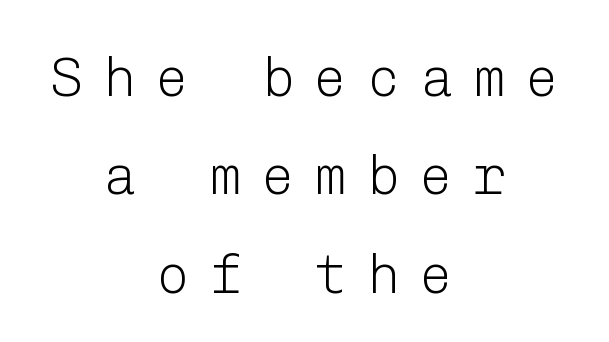
The lettering stays uniformly vertical, giving the passage a roman look. Think standard paragraph weight, or any step lighter than that. The letterforms stand isolated, each surrounded by extra space. In CSS terms this would be text-align: center. The foot of each line stays bare and open. Are there feet on the stems? There aren't — it's a sans.
